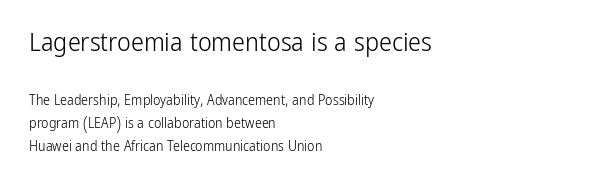
The image shows 26 px text type, upright; set left-aligned, normal line spacing (1.66x), normal letter spacing, not underlined; the first (top) block is 1.86x larger.
